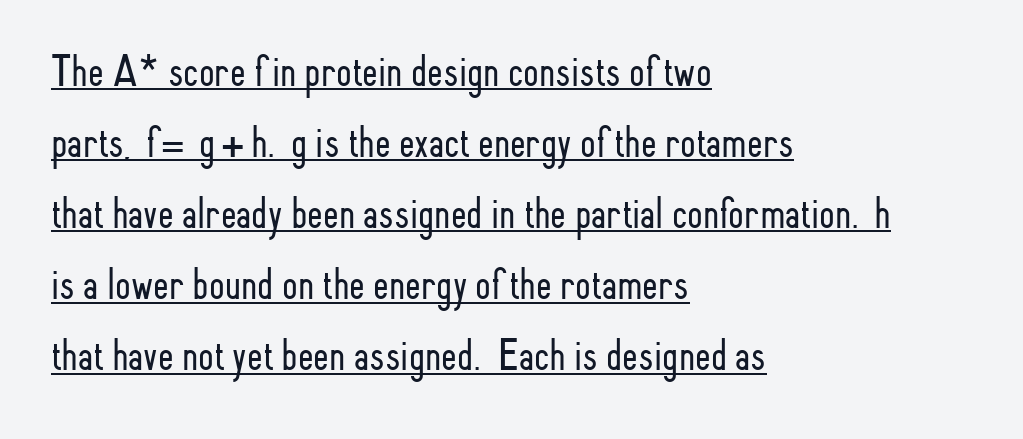
The image shows 45 px light, condensed sans-serif type, upright; set left-aligned, normal line spacing (1.58x), normal letter spacing, underlined; low stroke contrast and a small x-height.
